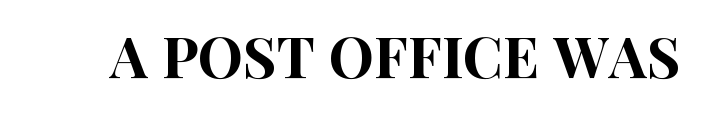
Q: Is the text italic (slanted)? A: No, it is upright.
Q: Is the typeface a serif or a sans-serif typeface? A: Sans-serif.
Q: Is the text underlined? A: No.
Q: Is the spacing between letters normal or unusually wide? A: Normal.
Q: Width (condensed, normal, or wide)? A: Condensed.
Q: Stroke contrast? A: High.
Q: x-height? A: Large.
Q: Monospaced? A: No.
